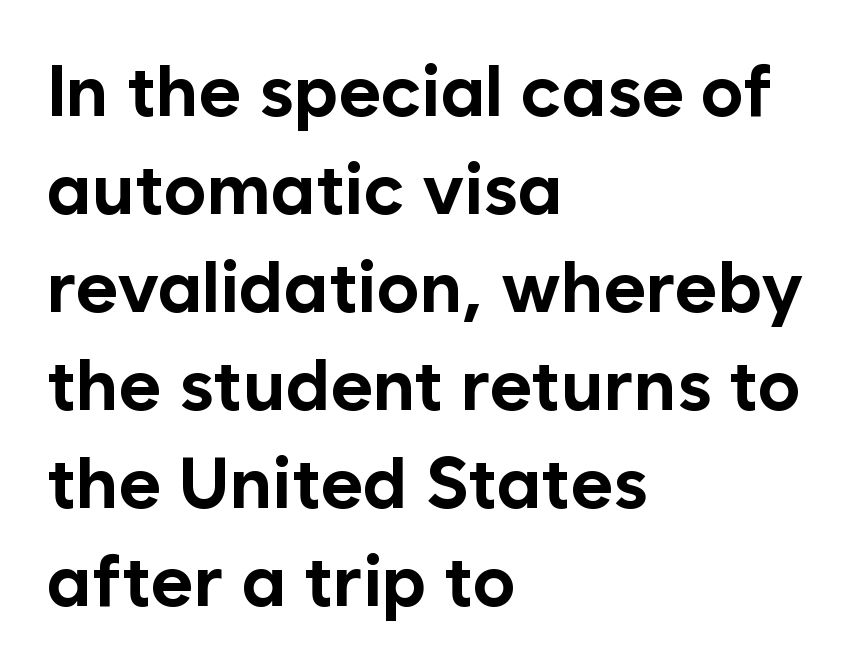
Q: Is the text bold? A: Yes.
Q: Is the text italic (slanted)? A: No, it is upright.
Q: Is the typeface a serif or a sans-serif typeface? A: Sans-serif.
Q: Is the text underlined? A: No.
Q: How is the paragraph aligned? A: Left-aligned.
Q: Is the spacing between letters normal or unusually wide? A: Normal.
Q: Is the spacing between lines tight, normal or loose? A: Normal.
Q: Width (condensed, normal, or wide)? A: Normal.
Q: Stroke contrast? A: Low.
Q: x-height? A: Medium.
Q: Monospaced? A: No.
